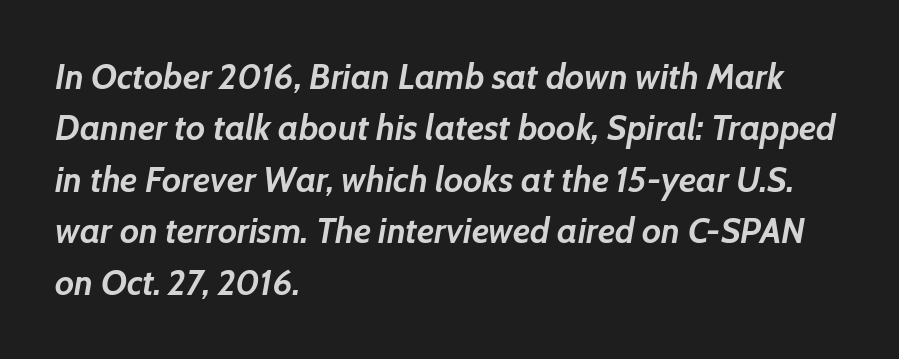
Nobody touched the tracking dial on this one. Do the characters align in a grid? No, the font is proportional. Heavy, bold letterforms. The leading is moderate, giving the passage an even texture. The zone under the glyphs is completely vacant.
